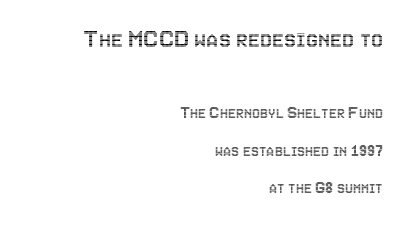
The image shows 27 px text type, upright; set right-aligned, loose line spacing (2.09x), normal letter spacing, not underlined; the first (top) block is 1.5x larger.
